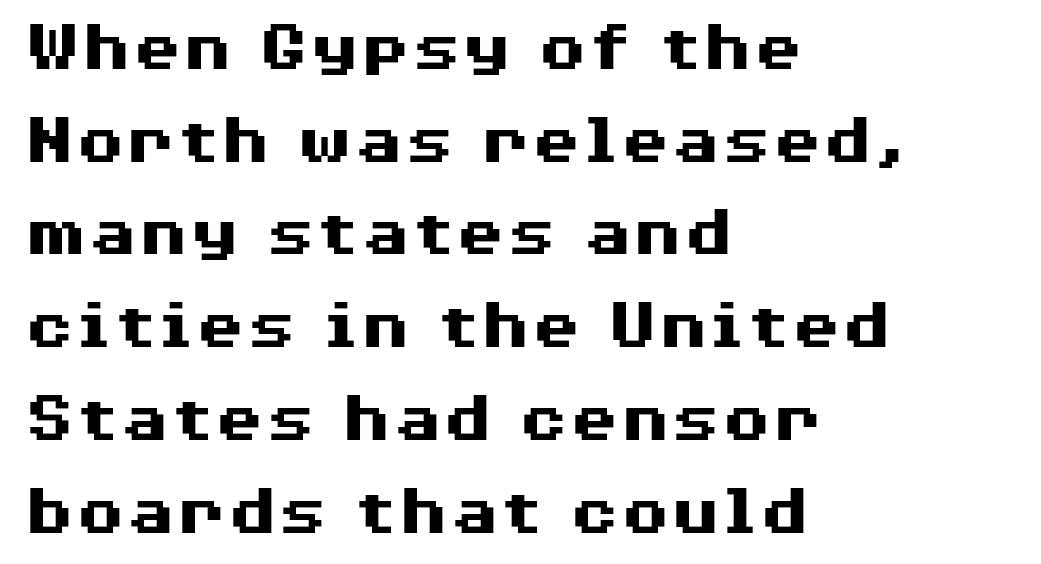
Q: Is the text bold? A: Yes.
Q: Is the text italic (slanted)? A: No, it is upright.
Q: Is the typeface a serif or a sans-serif typeface? A: Sans-serif.
Q: Is the text underlined? A: No.
Q: How is the paragraph aligned? A: Left-aligned.
Q: Is the spacing between letters normal or unusually wide? A: Normal.
Q: Is the spacing between lines tight, normal or loose? A: Normal.
Q: Width (condensed, normal, or wide)? A: Wide.
Q: Stroke contrast? A: Medium.
Q: x-height? A: Medium.
Q: Monospaced? A: No.
